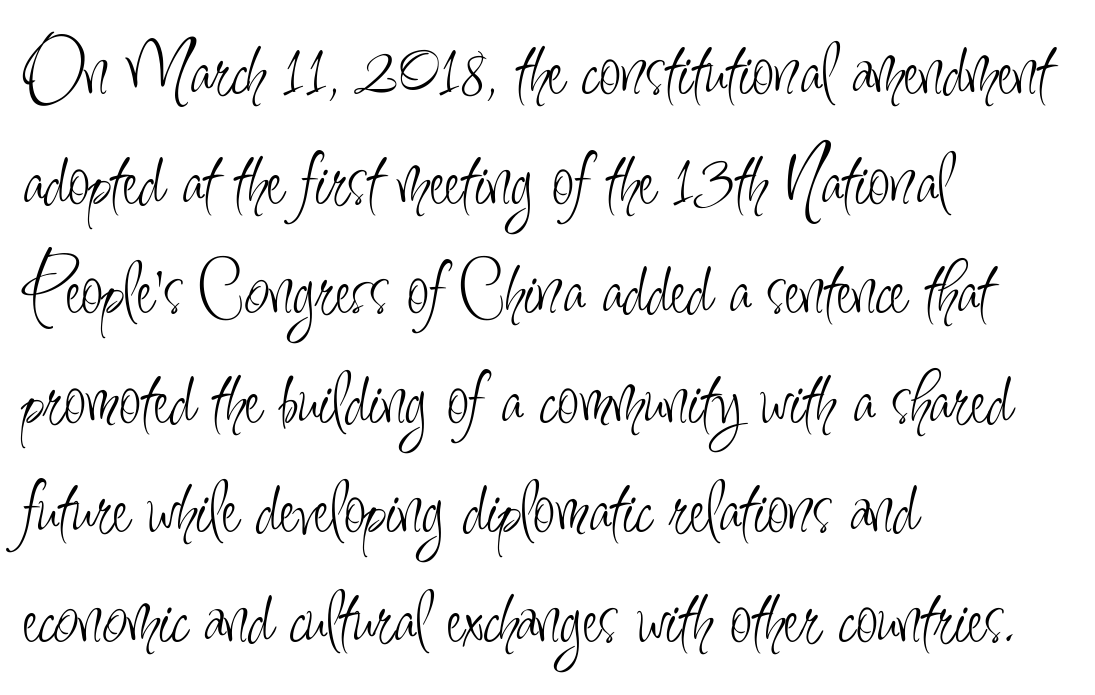
You could not count columns in this text — the font is proportionally spaced. Leading matches the norm, producing a regular column. Characters follow at the spacing the type designer built in. Serif or sans? Sans — the stroke terminals are bare. Does the copy run flush right? No — it runs flush left. No word sits above an underline.
